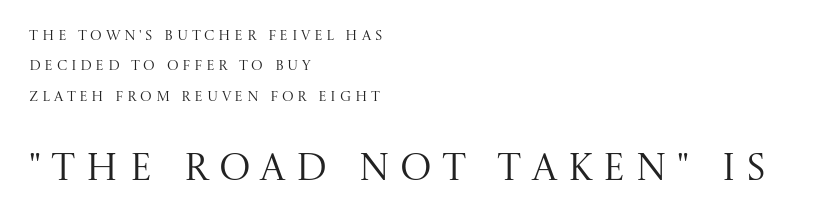
The image shows 38 px regular-weight serif type, upright; set left-aligned, loose line spacing (2.17x), unusually wide letter spacing (+0.26 em), not underlined; the second (bottom) block is 2.71x larger; medium stroke contrast and a large x-height.
